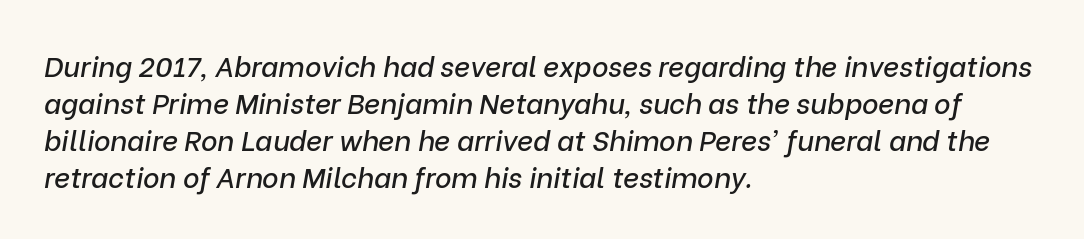
Q: Is the text italic (slanted)? A: Yes, it leans right by about 9 degrees.
Q: Is the text underlined? A: No.
Q: How is the paragraph aligned? A: Left-aligned.
Q: Is the spacing between letters normal or unusually wide? A: Normal.
Q: Is the spacing between lines tight, normal or loose? A: Normal.
Q: Width (condensed, normal, or wide)? A: Normal.
Q: Stroke contrast? A: Low.
Q: x-height? A: Medium.
Q: Monospaced? A: No.
